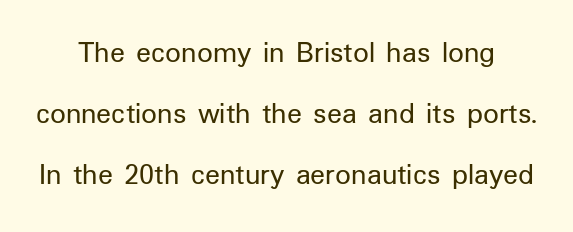
{"serif": "no", "italic": "no", "bold": "no", "weight": "regular", "width": "normal", "stroke_contrast": "low", "x_height": "medium", "monospaced": "no", "underline": "no", "line_spacing": "loose", "line_spacing_ratio": 1.97, "letter_spacing": "normal", "letter_spacing_em": 0.0, "glyph_px": 31}
